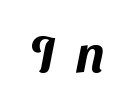
{"serif": "no", "width": "normal", "stroke_contrast": "medium", "x_height": "medium", "monospaced": "no", "underline": "no", "letter_spacing": "wide", "letter_spacing_em": 0.39, "glyph_px": 51}
